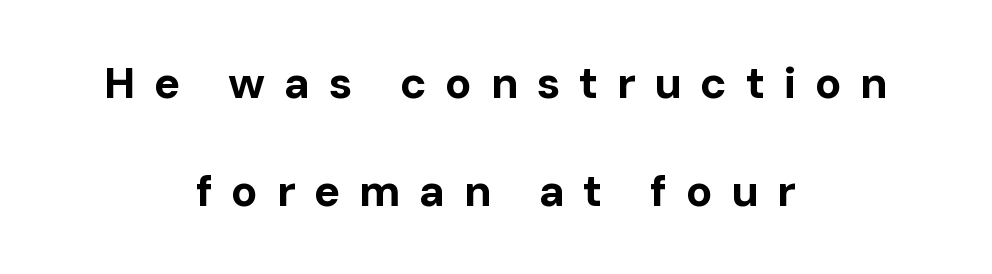
Q: Is the text bold? A: Yes.
Q: Is the text italic (slanted)? A: No, it is upright.
Q: Is the typeface a serif or a sans-serif typeface? A: Sans-serif.
Q: Is the text underlined? A: No.
Q: How is the paragraph aligned? A: Centered.
Q: Is the spacing between letters normal or unusually wide? A: Unusually wide.
Q: Is the spacing between lines tight, normal or loose? A: Loose.
Q: Width (condensed, normal, or wide)? A: Normal.
Q: Stroke contrast? A: Low.
Q: x-height? A: Medium.
Q: Monospaced? A: No.
